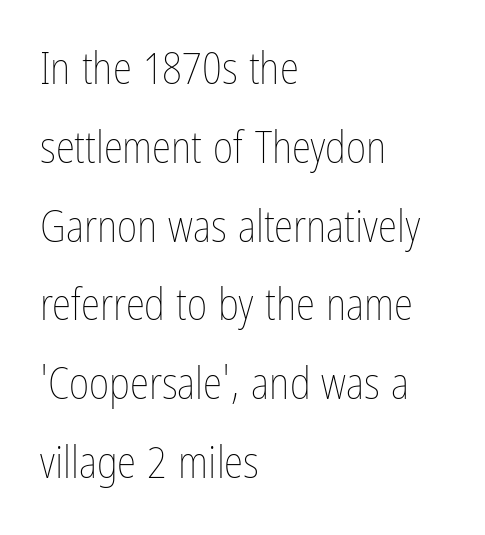
The image shows 44 px thin, condensed type, upright; set left-aligned, line spacing 1.79x, normal letter spacing, not underlined; low stroke contrast and a medium x-height.
